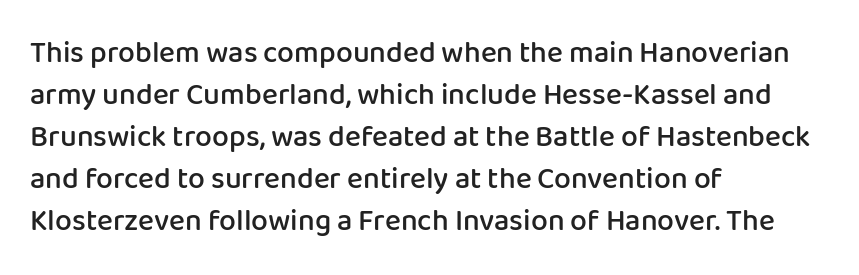
The paragraph has a hard left edge and a soft right edge. Serifs: no, the terminals of the letterforms are clean. Characters follow at the spacing the type designer built in. Typographic density is moderately raised because the face is semibold. Unlike italic type, these characters show no tilt at all. Varying glyph widths throughout — classic text-font behaviour.
